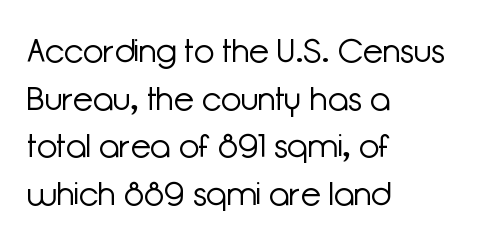
The image shows 33 px light sans-serif type, upright; set left-aligned, normal line spacing (1.44x), normal letter spacing, not underlined; low stroke contrast and a medium x-height.
